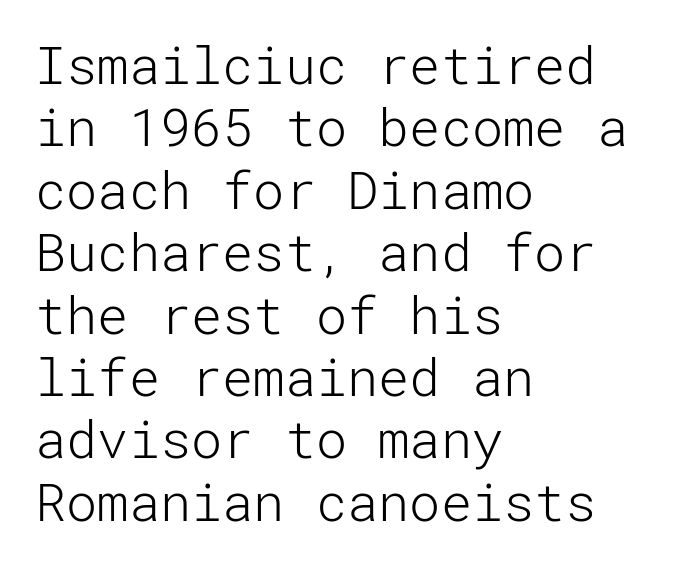
Q: Is the text bold? A: No.
Q: Is the text italic (slanted)? A: No, it is upright.
Q: Is the typeface a serif or a sans-serif typeface? A: Sans-serif.
Q: Is the text underlined? A: No.
Q: How is the paragraph aligned? A: Left-aligned.
Q: Is the spacing between letters normal or unusually wide? A: Normal.
Q: Width (condensed, normal, or wide)? A: Normal.
Q: Stroke contrast? A: Low.
Q: x-height? A: Medium.
